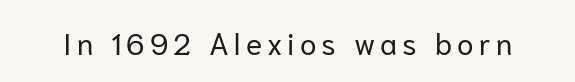
Q: Is the text bold? A: No.
Q: Is the text italic (slanted)? A: No, it is upright.
Q: Is the typeface a serif or a sans-serif typeface? A: Sans-serif.
Q: Is the text underlined? A: No.
Q: Width (condensed, normal, or wide)? A: Normal.
Q: Stroke contrast? A: Low.
Q: x-height? A: Medium.
Q: Monospaced? A: No.
